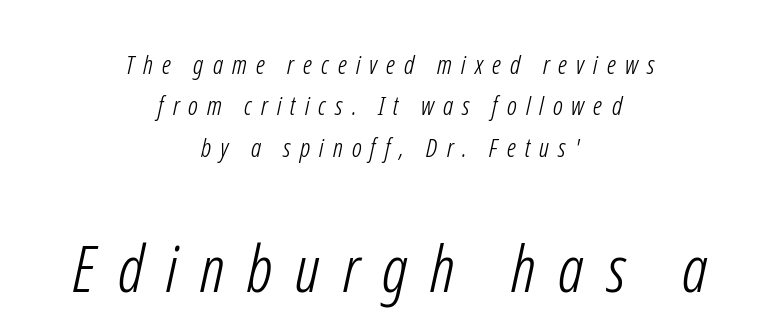
{"serif": "no", "bold": "no", "weight": "light", "width": "condensed", "stroke_contrast": "low", "x_height": "medium", "monospaced": "no", "underline": "no", "align": "center", "line_spacing": "normal", "line_spacing_ratio": 1.59, "letter_spacing": "wide", "letter_spacing_em": 0.35, "larger_block": "second", "size_ratio": 2.5, "glyph_px": 65}
